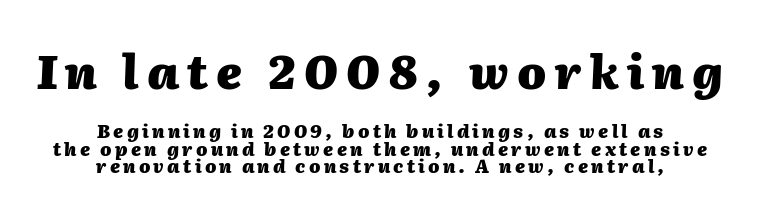
Has an underline been added? It has not. These lines carry a lot of weight — the face is fully bold. The rendering uses a small line-height, squeezing the rows. These lines are rendered in a variable-pitch font.
